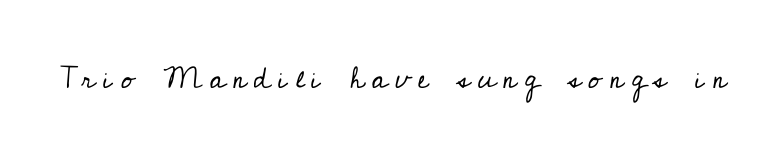
These lines are rendered in a variable-pitch font. Stem width sits at or under what a default text font uses. You can tell from the footed stems that serif type was used. Here the glyphs are tracked loosely, breaking word shapes into spaced letters.
